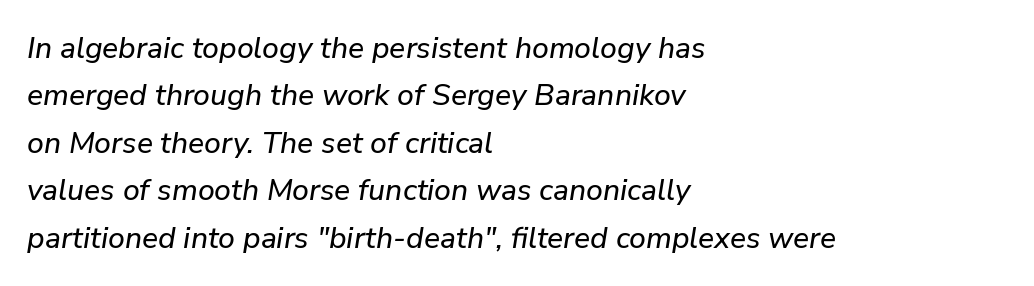
{"italic": "yes", "lean": "right", "slant_degrees": 9, "width": "normal", "stroke_contrast": "low", "x_height": "medium", "monospaced": "no", "underline": "no", "align": "left", "line_spacing": "normal", "line_spacing_ratio": 1.58, "letter_spacing": "normal", "letter_spacing_em": 0.0, "glyph_px": 30}
